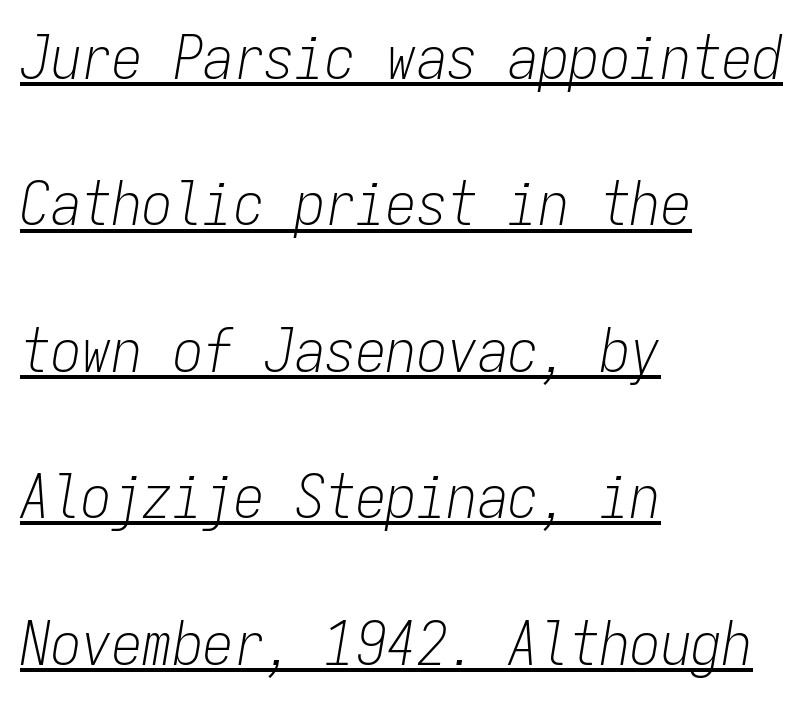
The face used here is rendered with its standard letterfit. Notice the wide empty band between every row — that's loose leading. A classic flush-left, rag-right setting is used for this passage. Ink coverage per letter is moderate at most. This sample uses an oblique cut, with every glyph tilted off the vertical. These lines are rendered in a fixed-pitch font.
